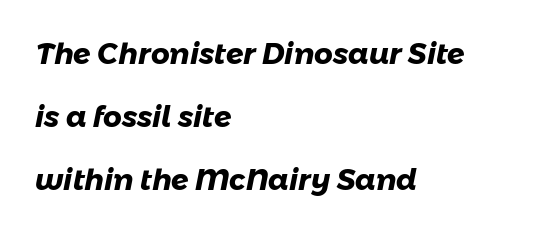
Q: Is the text bold? A: Yes.
Q: Is the typeface a serif or a sans-serif typeface? A: Sans-serif.
Q: Is the text underlined? A: No.
Q: How is the paragraph aligned? A: Left-aligned.
Q: Is the spacing between letters normal or unusually wide? A: Normal.
Q: Is the spacing between lines tight, normal or loose? A: Loose.
Q: Width (condensed, normal, or wide)? A: Normal.
Q: Stroke contrast? A: Low.
Q: x-height? A: Medium.
Q: Monospaced? A: No.
